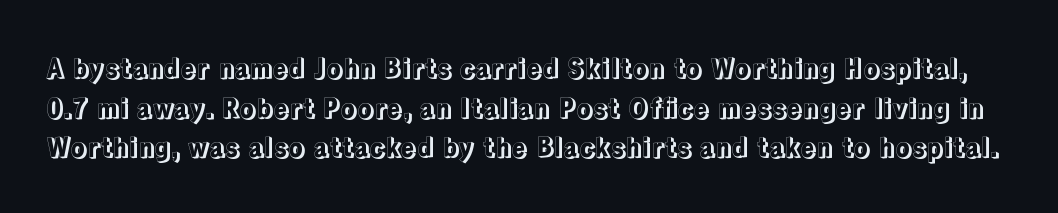
The image shows 26 px text type, upright; set normal line spacing (1.52x), normal letter spacing, not underlined.
